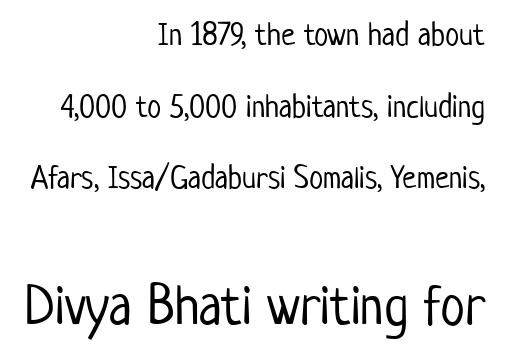
The image shows 56 px light, condensed sans-serif type, upright; set right-aligned, loose line spacing (2.24x), normal letter spacing, not underlined; the second (bottom) block is 1.75x larger; low stroke contrast and a medium x-height.
